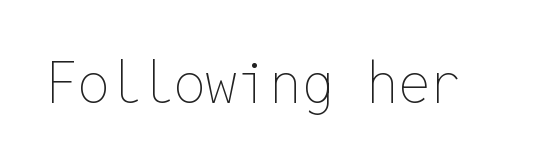
The image shows 57 px thin type, upright, monospaced; set normal letter spacing, not underlined; low stroke contrast and a medium x-height.
